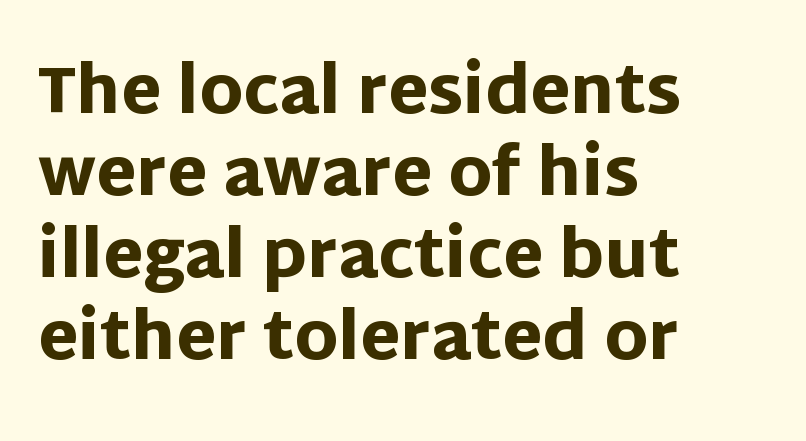
{"serif": "no", "italic": "no", "bold": "yes", "weight": "heavy", "width": "normal", "stroke_contrast": "low", "x_height": "large", "monospaced": "no", "underline": "no", "align": "left", "line_spacing": "normal", "line_spacing_ratio": 1.26, "letter_spacing": "normal", "letter_spacing_em": 0.0, "glyph_px": 65}
